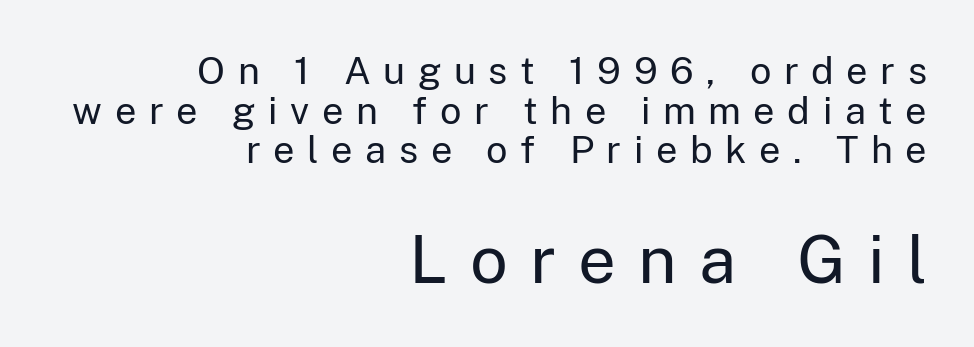
Q: Is the text bold? A: No.
Q: Is the text italic (slanted)? A: No, it is upright.
Q: Is the typeface a serif or a sans-serif typeface? A: Sans-serif.
Q: Is the text underlined? A: No.
Q: How is the paragraph aligned? A: Right-aligned.
Q: Is the spacing between letters normal or unusually wide? A: Unusually wide.
Q: Is the spacing between lines tight, normal or loose? A: Tight.
Q: Which block of text is set in a larger size, the first (top) or the second (bottom)? A: The second (bottom) one.
Q: Width (condensed, normal, or wide)? A: Normal.
Q: Stroke contrast? A: Low.
Q: x-height? A: Medium.
Q: Monospaced? A: No.
